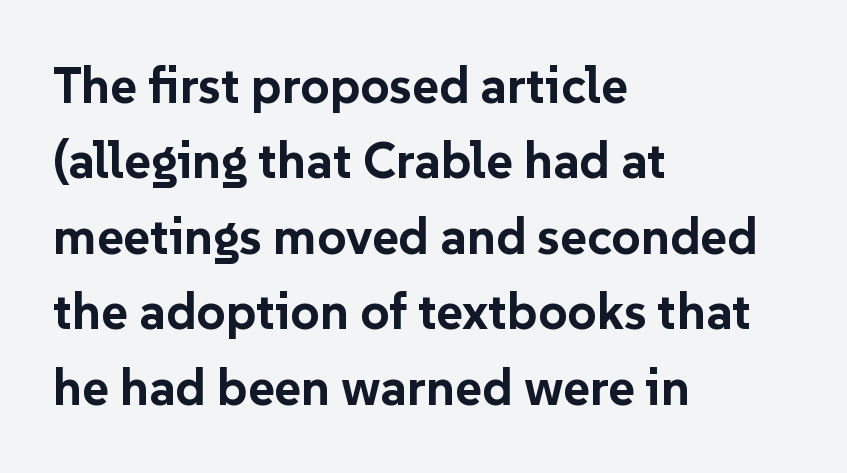
{"serif": "no", "italic": "no", "bold": "yes", "weight": "bold", "width": "normal", "stroke_contrast": "low", "x_height": "medium", "monospaced": "no", "underline": "no", "align": "left", "line_spacing": "normal", "line_spacing_ratio": 1.48, "letter_spacing": "normal", "letter_spacing_em": 0.0, "glyph_px": 51}
